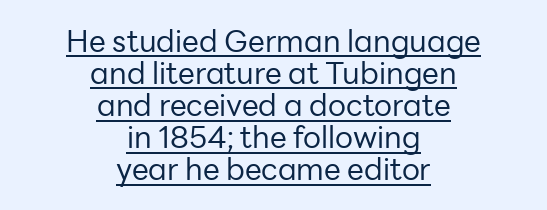
The horizontal fit of the characters is conventional and even. This is sans-serif lettering, the kind often seen on screens and signage. Does the lettering tilt? It doesn't — this is upright. One glance says dense: line gaps are narrower than usual. Looks like regular typesetting: each glyph gets only the width it needs. Nothing heavy about these letters — not bold at all.
